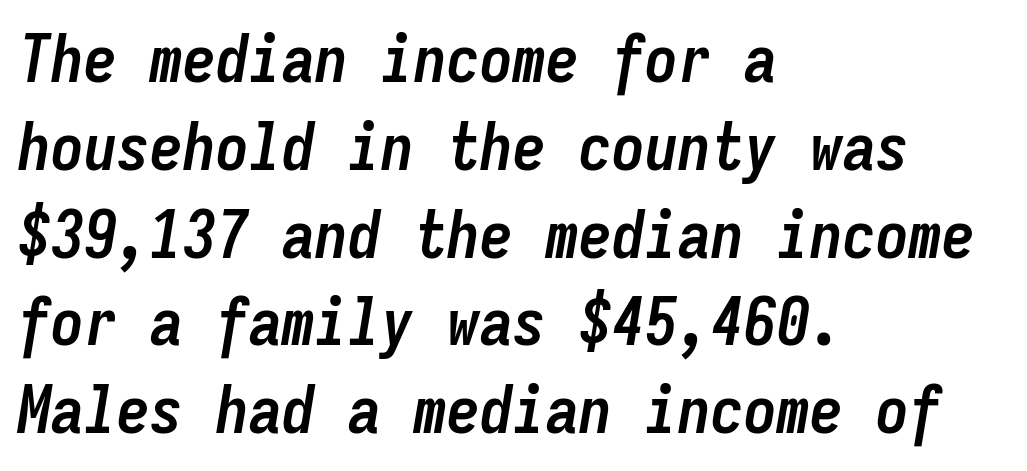
The image shows 66 px semibold, condensed type, italic (leaning right), monospaced; set left-aligned, normal line spacing (1.33x), normal letter spacing, not underlined; low stroke contrast and a medium x-height.
